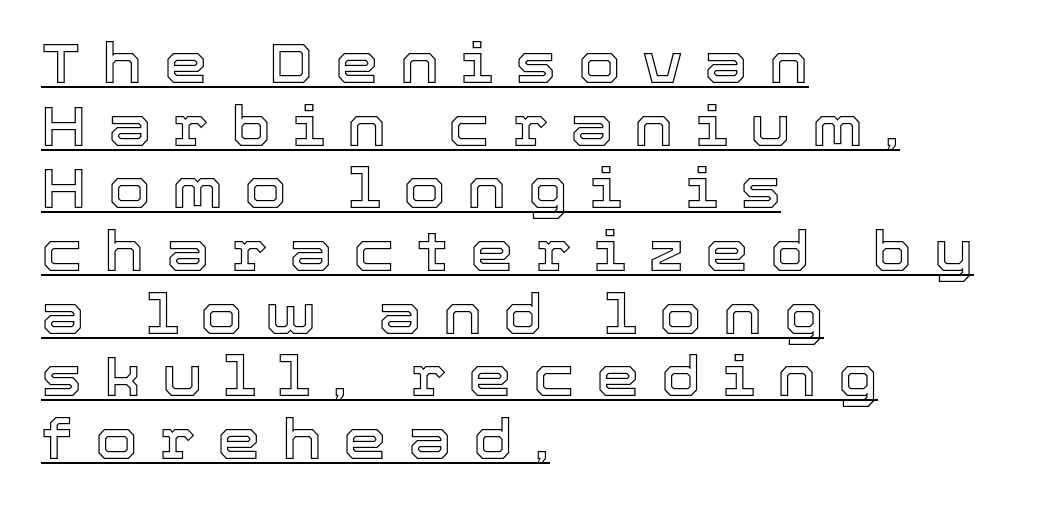
Typeset ragged right — the left edge is the straight one. Character widths vary here, with narrow letters taking less room than wide ones. How would I describe the line gaps? Narrow and economical. You can tell it's not italic because the verticals are truly vertical.
